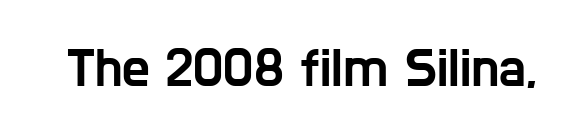
{"serif": "no", "italic": "no", "width": "condensed", "stroke_contrast": "low", "x_height": "medium", "monospaced": "no", "underline": "no", "letter_spacing": "normal", "letter_spacing_em": 0.0, "glyph_px": 55}
